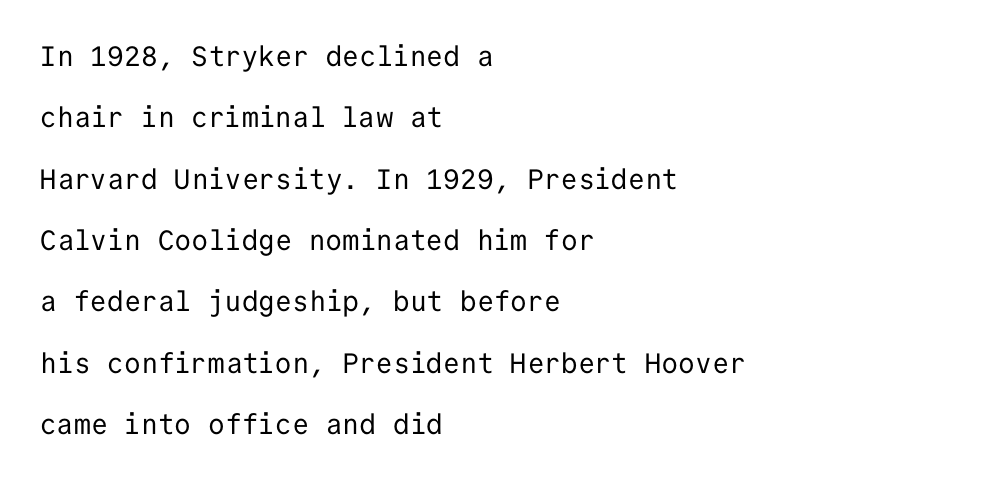
Q: Is the text bold? A: No.
Q: Is the text italic (slanted)? A: No, it is upright.
Q: Is the typeface a serif or a sans-serif typeface? A: Sans-serif.
Q: Is the text underlined? A: No.
Q: How is the paragraph aligned? A: Left-aligned.
Q: Is the spacing between letters normal or unusually wide? A: Normal.
Q: Is the spacing between lines tight, normal or loose? A: Loose.
Q: Width (condensed, normal, or wide)? A: Normal.
Q: Stroke contrast? A: Low.
Q: x-height? A: Medium.
Q: Monospaced? A: Yes.
